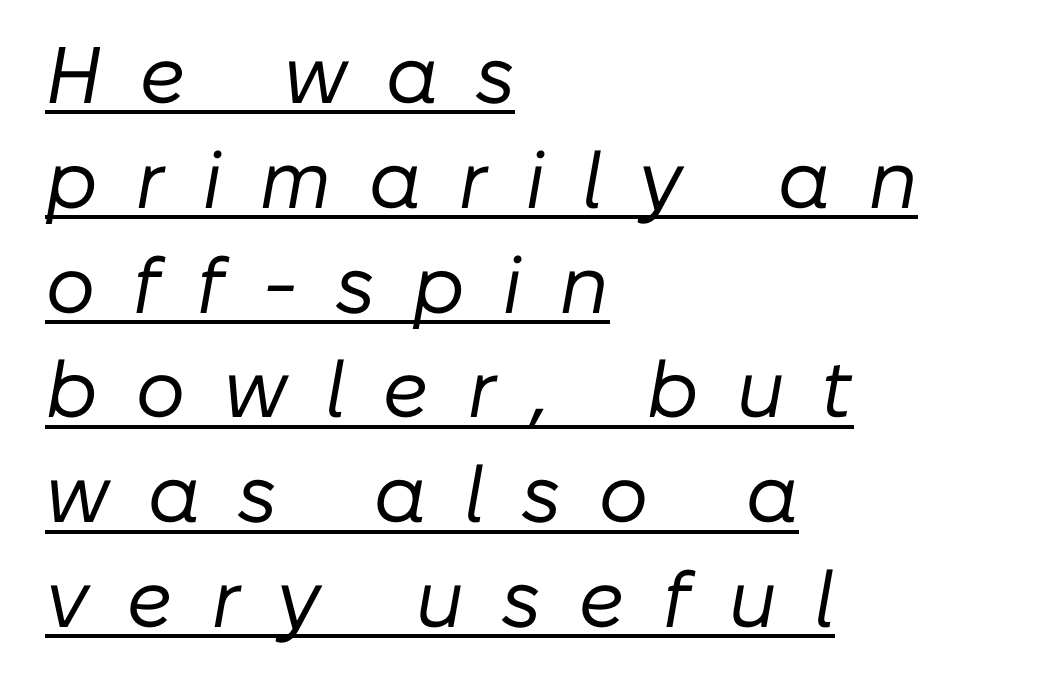
The image shows 80 px regular-weight type, italic (leaning right); set left-aligned, normal line spacing (1.31x), unusually wide letter spacing (+0.46 em), underlined; low stroke contrast and a medium x-height.
